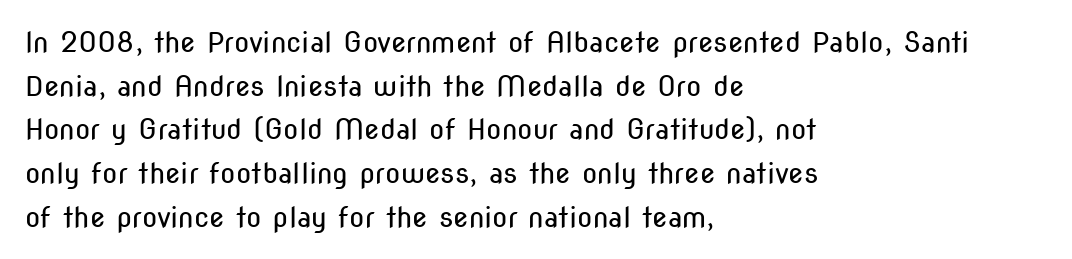
To sum up the face: it is a sans, with no serifs. Default kerning and tracking; the words read as compact shapes. Character widths vary here, with narrow letters taking less room than wide ones. Stroke mass is kept to a normal reading level or below.
